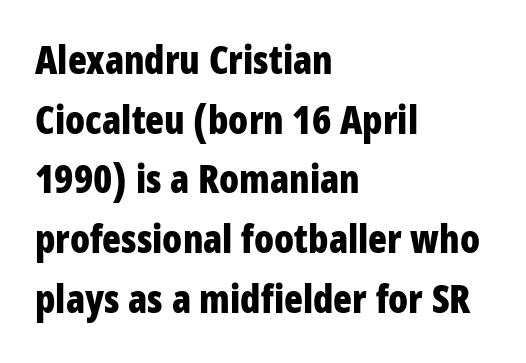
The image shows 39 px bold, condensed sans-serif type, upright; set left-aligned, normal line spacing (1.53x), normal letter spacing, not underlined; low stroke contrast and a large x-height.
